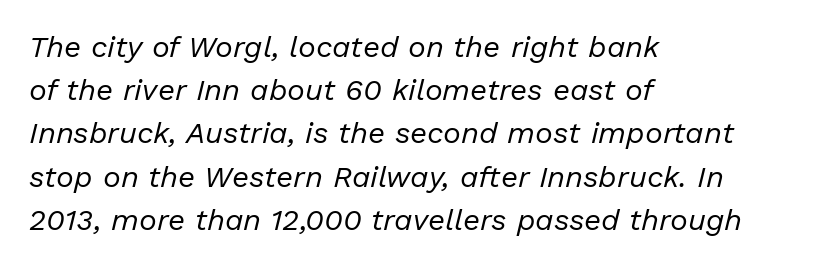
Q: Is the text bold? A: No.
Q: Is the text italic (slanted)? A: Yes, it leans right by about 13 degrees.
Q: Is the text underlined? A: No.
Q: How is the paragraph aligned? A: Left-aligned.
Q: Is the spacing between letters normal or unusually wide? A: Normal.
Q: Is the spacing between lines tight, normal or loose? A: Normal.
Q: Width (condensed, normal, or wide)? A: Normal.
Q: Stroke contrast? A: Low.
Q: x-height? A: Medium.
Q: Monospaced? A: No.
